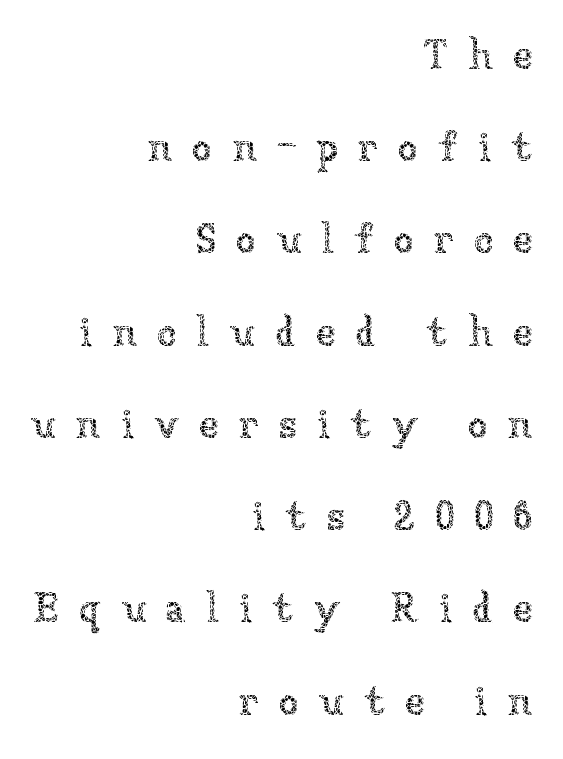
{"italic": "no", "bold": "no", "weight": "thin", "width": "normal", "stroke_contrast": "low", "x_height": "medium", "monospaced": "no", "underline": "no", "align": "right", "line_spacing": "loose", "line_spacing_ratio": 2.25, "letter_spacing": "wide", "letter_spacing_em": 0.48, "glyph_px": 41}
